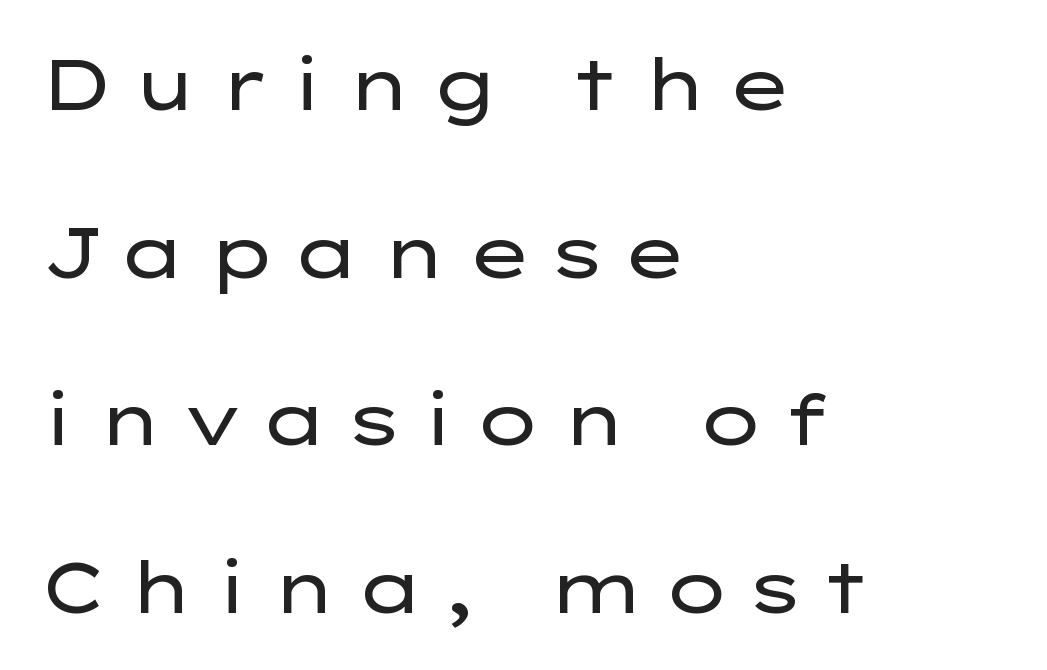
The image shows 71 px regular-weight, wide sans-serif type, upright; set left-aligned, loose line spacing (2.36x), unusually wide letter spacing (+0.23 em), not underlined; low stroke contrast and a medium x-height.
